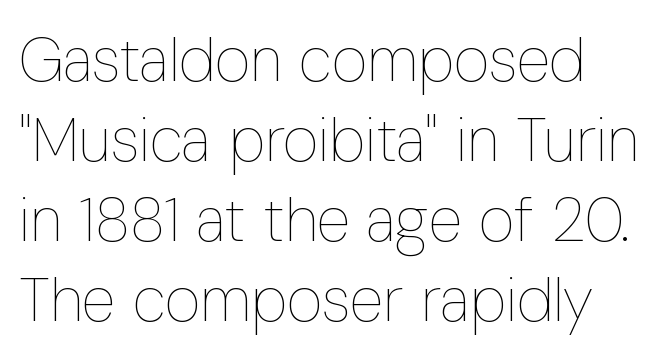
On a weight scale, this lands at 450 or below. The passage shown is typed in a proportional face where columns would drift. Posture: upright roman. Short note: letters normally spaced. The specimen omits any rule beneath the text block's lines.
